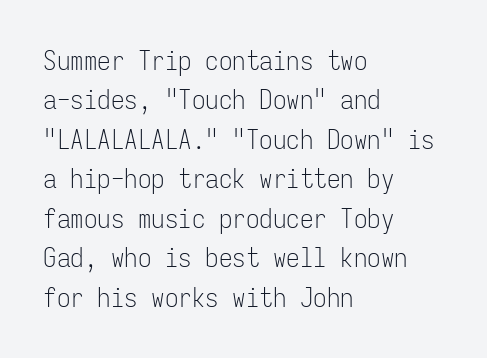
Quick note: not italic, upright. Is the stroke heavy? The answer is a plain regular-or-lighter. The setting favours the left margin, as ordinary paragraphs usually do. Has an underline been added? It has not. Tracking here is standard; glyphs follow each other at the usual distance. Line spacing here is normal.
